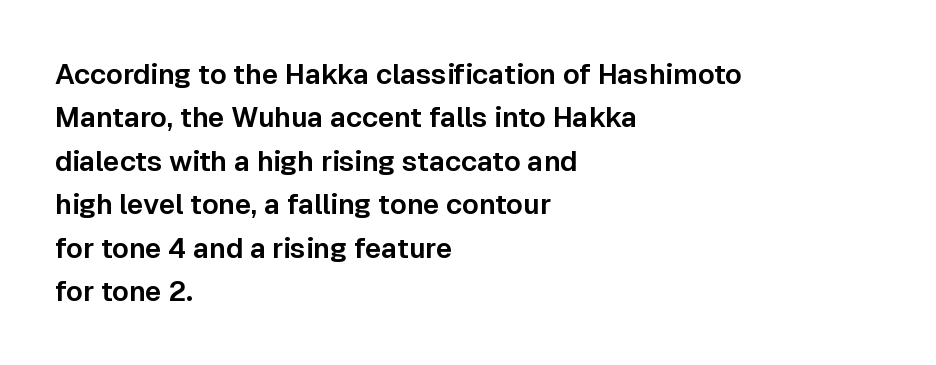
Characters remain perfectly vertical along every line. Looks like regular typesetting: each glyph gets only the width it needs. Stroke terminals: plain, sans-serif. The line-height multiplier appears to be the usual default.
